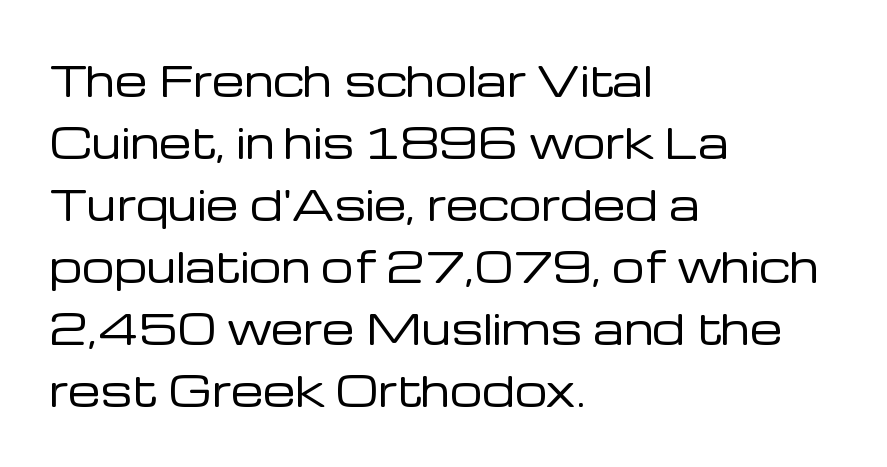
Q: Is the text bold? A: No.
Q: Is the text italic (slanted)? A: No, it is upright.
Q: Is the typeface a serif or a sans-serif typeface? A: Sans-serif.
Q: Is the text underlined? A: No.
Q: How is the paragraph aligned? A: Left-aligned.
Q: Is the spacing between letters normal or unusually wide? A: Normal.
Q: Is the spacing between lines tight, normal or loose? A: Normal.
Q: Width (condensed, normal, or wide)? A: Normal.
Q: Stroke contrast? A: Low.
Q: x-height? A: Medium.
Q: Monospaced? A: No.
